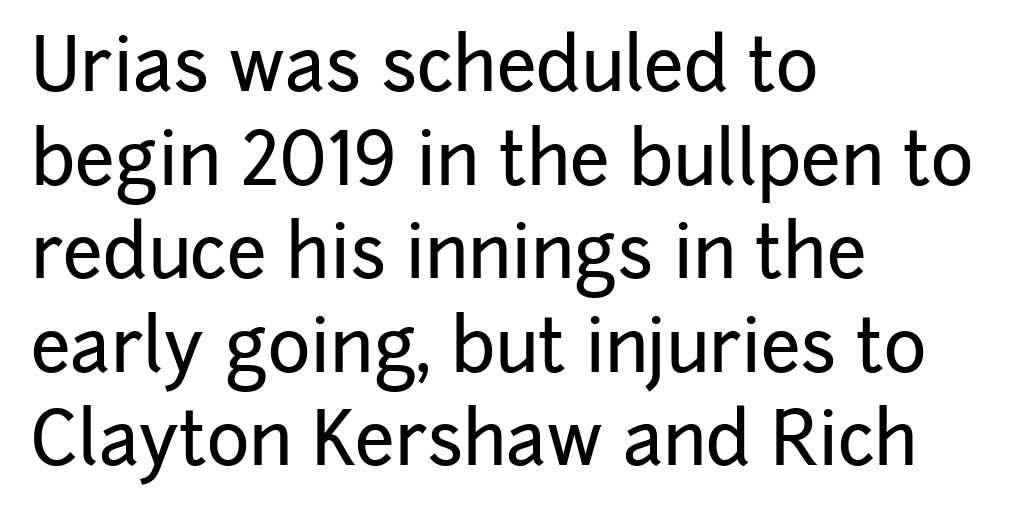
{"serif": "no", "italic": "no", "width": "normal", "stroke_contrast": "low", "x_height": "medium", "monospaced": "no", "underline": "no", "align": "left", "line_spacing": "normal", "line_spacing_ratio": 1.3, "letter_spacing": "normal", "letter_spacing_em": 0.0, "glyph_px": 72}
